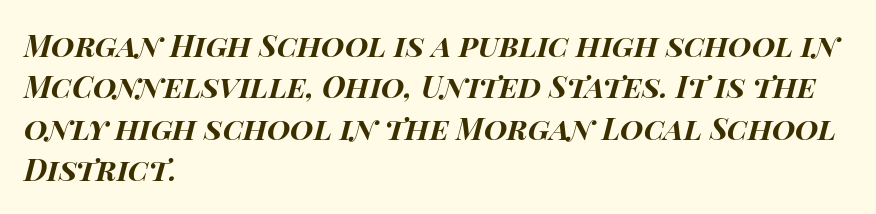
I'd describe the lettering as bold — thick and assertive. Lines of text with bare space underneath. Each line starts at the same left margin while the right side varies. Each letter keeps its own natural width here, so spacing adapts to shape. Spacing between characters is what you'd get straight out of the box.
